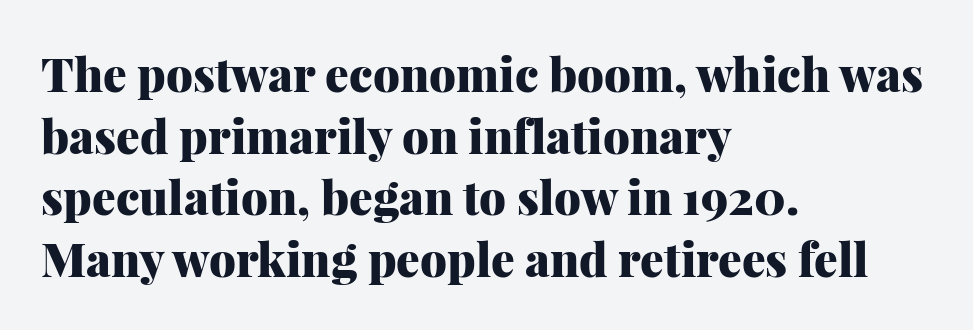
{"serif": "yes", "italic": "no", "bold": "yes", "weight": "heavy", "width": "normal", "stroke_contrast": "medium", "x_height": "medium", "monospaced": "no", "underline": "no", "align": "left", "line_spacing": "normal", "line_spacing_ratio": 1.31, "letter_spacing": "normal", "letter_spacing_em": 0.0, "glyph_px": 47}
